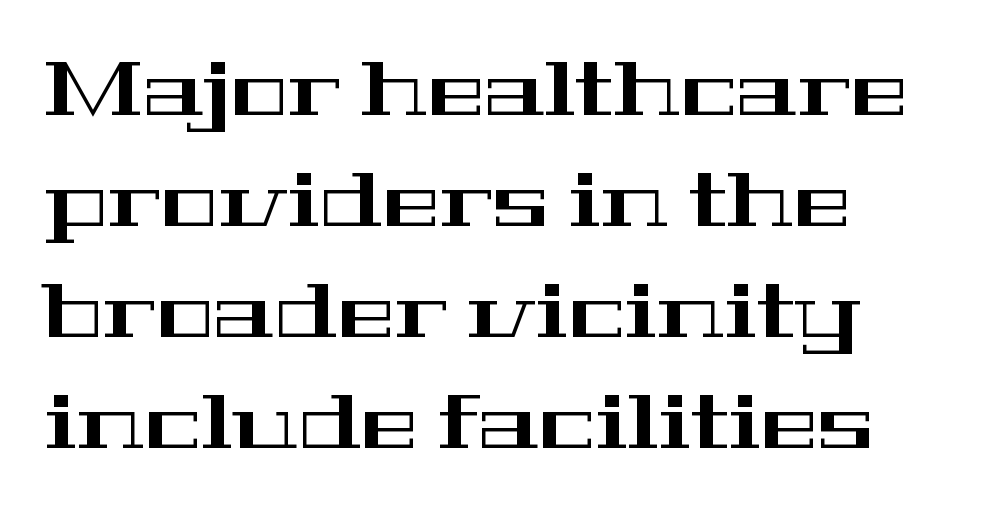
{"serif": "yes", "italic": "no", "width": "wide", "stroke_contrast": "high", "x_height": "medium", "monospaced": "no", "underline": "no", "align": "left", "line_spacing": "normal", "line_spacing_ratio": 1.44, "letter_spacing": "normal", "letter_spacing_em": 0.0, "glyph_px": 77}
